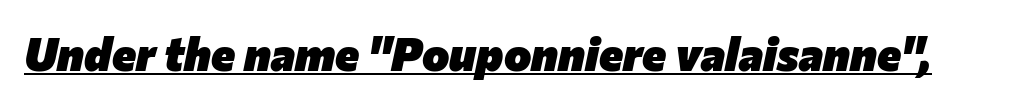
The image shows 46 px heavy type, italic (leaning right); set normal letter spacing, underlined; low stroke contrast and a medium x-height.
